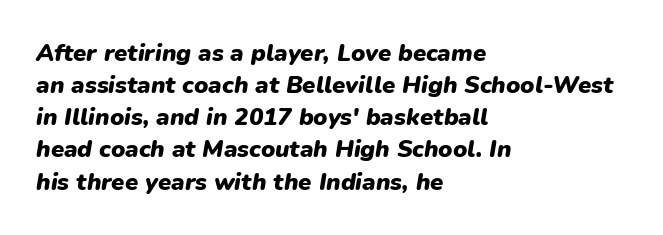
Q: Is the text bold? A: Yes.
Q: Is the text italic (slanted)? A: Yes, it leans right by about 9 degrees.
Q: Is the text underlined? A: No.
Q: How is the paragraph aligned? A: Left-aligned.
Q: Is the spacing between letters normal or unusually wide? A: Normal.
Q: Is the spacing between lines tight, normal or loose? A: Normal.
